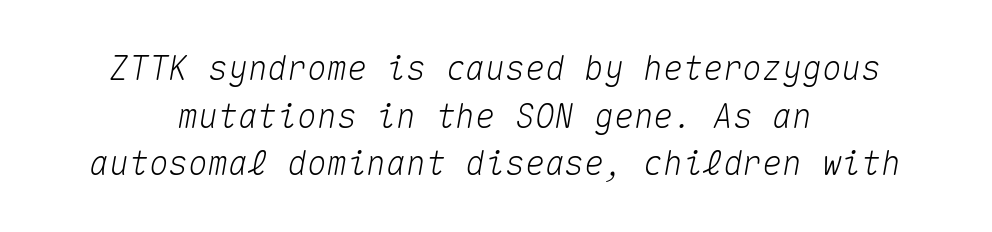
{"italic": "yes", "lean": "right", "slant_degrees": 10, "width": "normal", "stroke_contrast": "medium", "x_height": "medium", "monospaced": "yes", "underline": "no", "align": "center", "line_spacing": "normal", "line_spacing_ratio": 1.44, "letter_spacing": "normal", "letter_spacing_em": 0.0, "glyph_px": 33}
